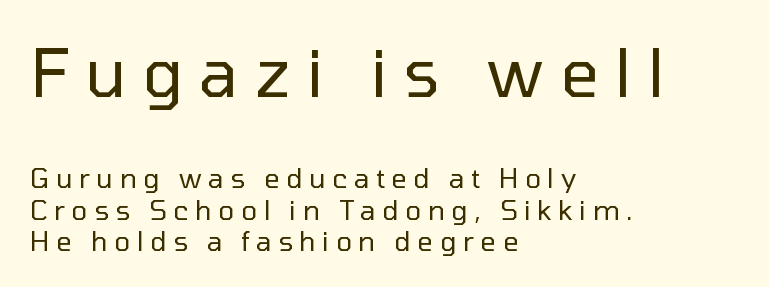
{"serif": "no", "italic": "no", "bold": "no", "weight": "regular", "width": "normal", "stroke_contrast": "low", "x_height": "medium", "monospaced": "no", "underline": "no", "align": "left", "line_spacing_ratio": 1.16, "letter_spacing": "wide", "letter_spacing_em": 0.24, "larger_block": "first", "size_ratio": 2.48, "glyph_px": 67}
